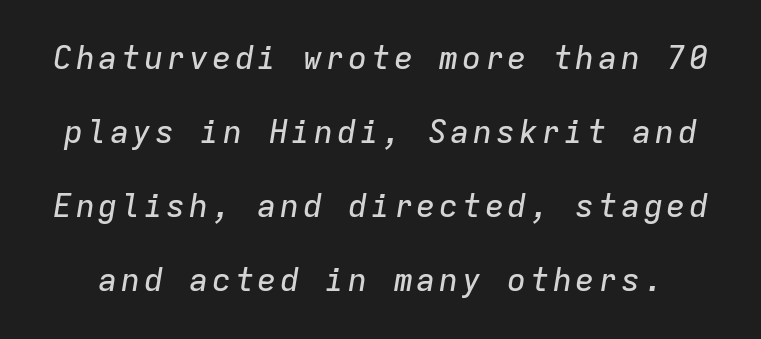
The image shows 32 px text type, italic (leaning right), monospaced; set loose line spacing (2.31x), not underlined; low stroke contrast and a medium x-height.
